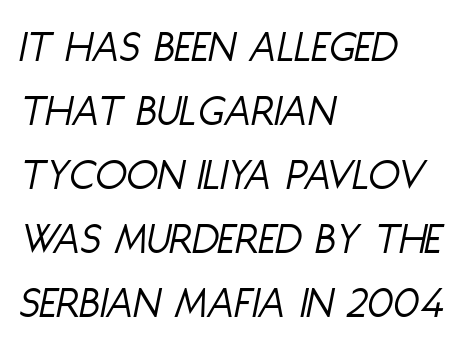
The image shows 46 px light, condensed type, italic (leaning right); set left-aligned, normal line spacing (1.39x), normal letter spacing, not underlined; low stroke contrast and a large x-height.
